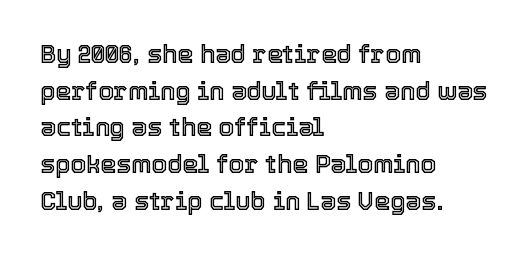
Q: Is the text italic (slanted)? A: No, it is upright.
Q: Is the text underlined? A: No.
Q: How is the paragraph aligned? A: Left-aligned.
Q: Is the spacing between letters normal or unusually wide? A: Normal.
Q: Is the spacing between lines tight, normal or loose? A: Normal.
